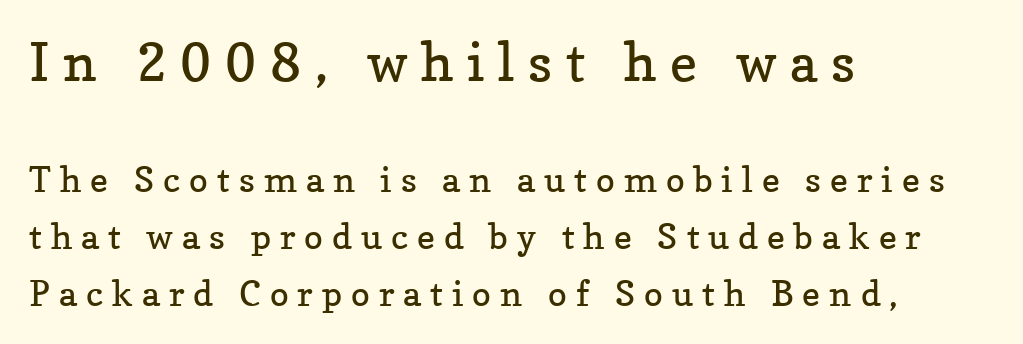
Q: Is the text bold? A: No.
Q: Is the text italic (slanted)? A: No, it is upright.
Q: Is the typeface a serif or a sans-serif typeface? A: Serif.
Q: Is the text underlined? A: No.
Q: How is the paragraph aligned? A: Left-aligned.
Q: Is the spacing between letters normal or unusually wide? A: Unusually wide.
Q: Is the spacing between lines tight, normal or loose? A: Normal.
Q: Which block of text is set in a larger size, the first (top) or the second (bottom)? A: The first (top) one.
Q: Width (condensed, normal, or wide)? A: Normal.
Q: Stroke contrast? A: Low.
Q: x-height? A: Medium.
Q: Monospaced? A: No.
